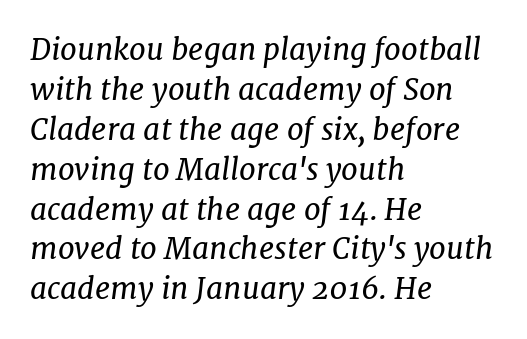
The image shows 30 px regular-weight serif type, italic (leaning right); set left-aligned, normal line spacing (1.33x), normal letter spacing, not underlined; low stroke contrast and a medium x-height.
